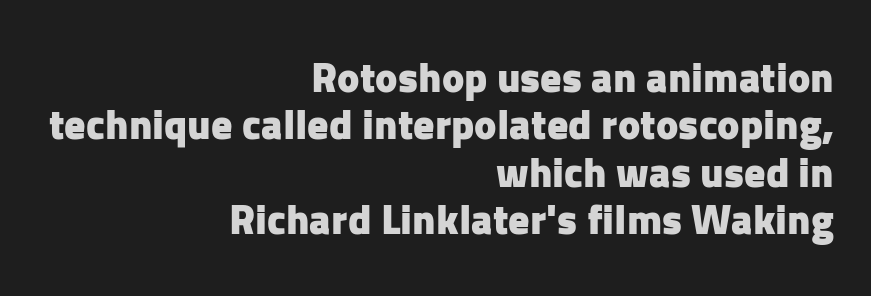
Q: Is the text bold? A: Yes.
Q: Is the text italic (slanted)? A: No, it is upright.
Q: Is the typeface a serif or a sans-serif typeface? A: Sans-serif.
Q: Is the text underlined? A: No.
Q: How is the paragraph aligned? A: Right-aligned.
Q: Is the spacing between letters normal or unusually wide? A: Normal.
Q: Is the spacing between lines tight, normal or loose? A: Tight.
Q: Width (condensed, normal, or wide)? A: Normal.
Q: Stroke contrast? A: Low.
Q: x-height? A: Medium.
Q: Monospaced? A: No.
